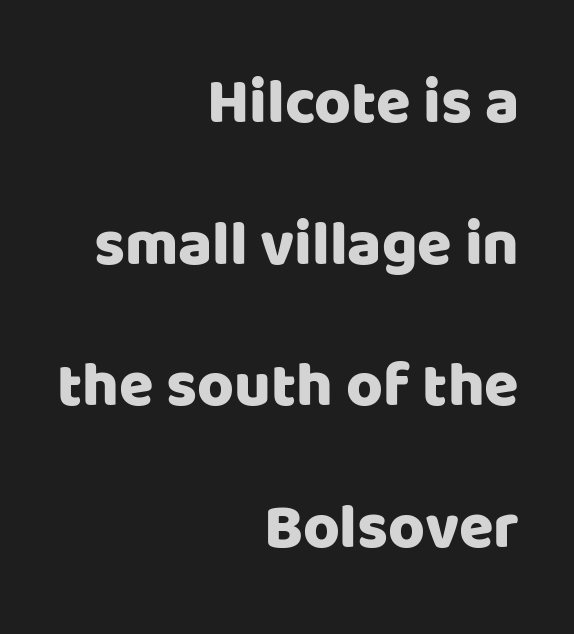
The image shows 63 px sans-serif type, upright; set right-aligned, loose line spacing (2.25x), normal letter spacing, not underlined; low stroke contrast and a large x-height.
